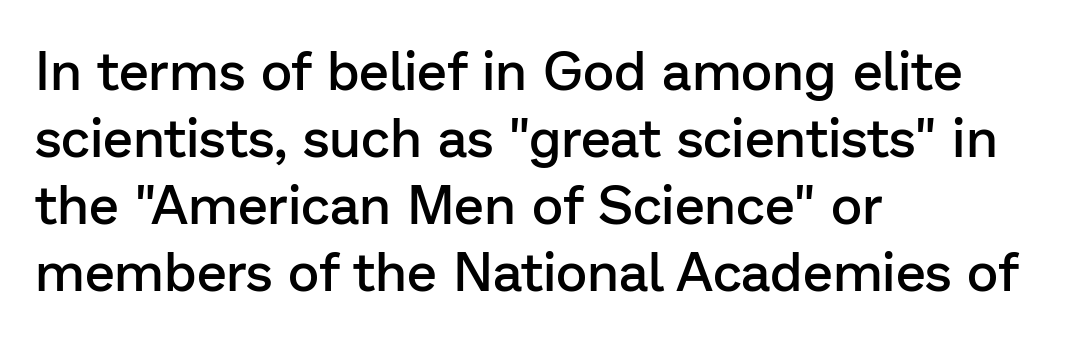
I'd describe the lettering as semibold — firm but not a full bold. The passage shown is typed in a proportional face where columns would drift. Left-aligned paragraph, ragged on the right. Designer's note — italics off, roman on.
